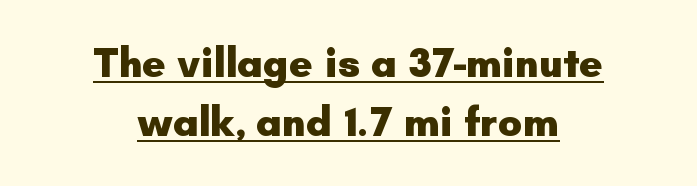
Q: Is the text bold? A: Yes.
Q: Is the text italic (slanted)? A: No, it is upright.
Q: Is the typeface a serif or a sans-serif typeface? A: Sans-serif.
Q: Is the text underlined? A: Yes.
Q: How is the paragraph aligned? A: Centered.
Q: Is the spacing between letters normal or unusually wide? A: Normal.
Q: Is the spacing between lines tight, normal or loose? A: Normal.
Q: Width (condensed, normal, or wide)? A: Normal.
Q: Stroke contrast? A: Low.
Q: x-height? A: Small.
Q: Monospaced? A: No.
